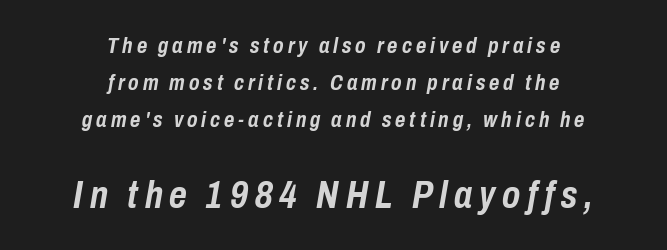
{"italic": "yes", "lean": "right", "slant_degrees": 10, "bold": "yes", "weight": "semibold", "width": "condensed", "stroke_contrast": "low", "x_height": "medium", "monospaced": "no", "underline": "no", "align": "center", "line_spacing": "normal", "line_spacing_ratio": 1.68, "larger_block": "second", "size_ratio": 1.73, "glyph_px": 38}
